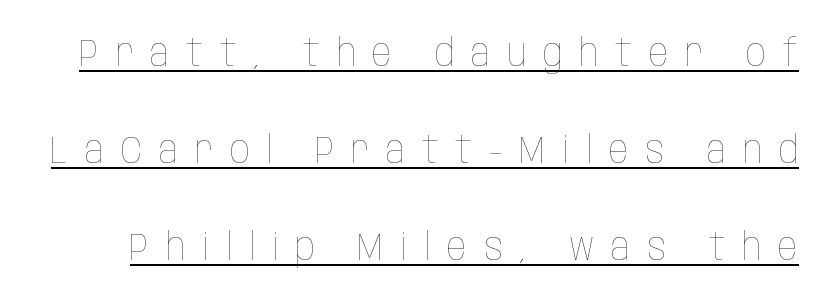
Q: Is the text bold? A: No.
Q: Is the text italic (slanted)? A: No, it is upright.
Q: Is the text underlined? A: Yes.
Q: Is the spacing between letters normal or unusually wide? A: Unusually wide.
Q: Is the spacing between lines tight, normal or loose? A: Loose.
Q: Width (condensed, normal, or wide)? A: Condensed.
Q: Stroke contrast? A: Low.
Q: x-height? A: Large.
Q: Monospaced? A: No.
